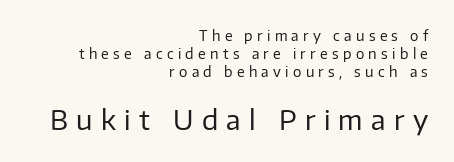
The image shows 27 px text type, upright; set right-aligned, normal line spacing (1.29x), unusually wide letter spacing (+0.31 em), not underlined; the second (bottom) block is 1.93x larger.
